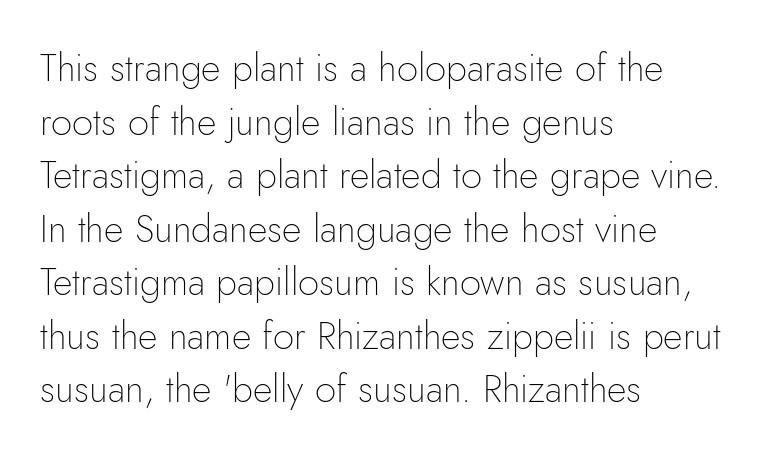
The image shows 38 px thin sans-serif type, upright; set left-aligned, normal line spacing (1.41x), normal letter spacing, not underlined; low stroke contrast and a small x-height.
